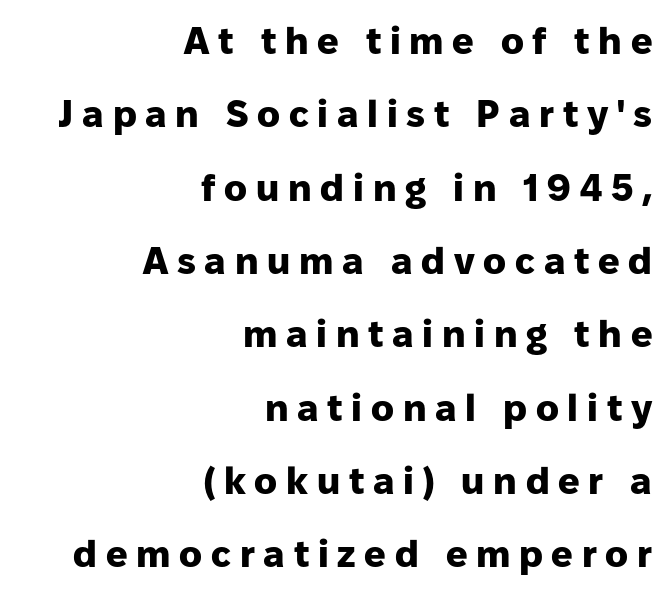
The image shows 38 px heavy sans-serif type, upright; set right-aligned, loose line spacing (1.93x), unusually wide letter spacing (+0.23 em), not underlined; low stroke contrast and a medium x-height.
